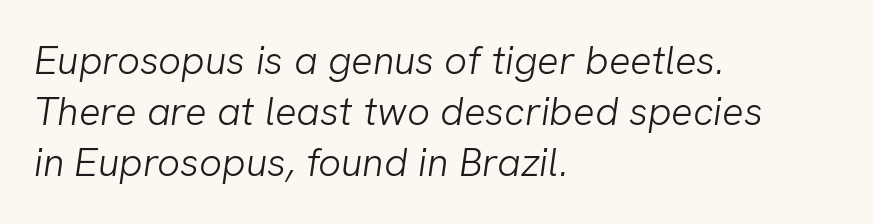
Q: Is the text bold? A: No.
Q: Is the typeface a serif or a sans-serif typeface? A: Sans-serif.
Q: Is the text underlined? A: No.
Q: How is the paragraph aligned? A: Left-aligned.
Q: Is the spacing between letters normal or unusually wide? A: Normal.
Q: Is the spacing between lines tight, normal or loose? A: Normal.
Q: Width (condensed, normal, or wide)? A: Normal.
Q: Stroke contrast? A: Low.
Q: x-height? A: Medium.
Q: Monospaced? A: No.
